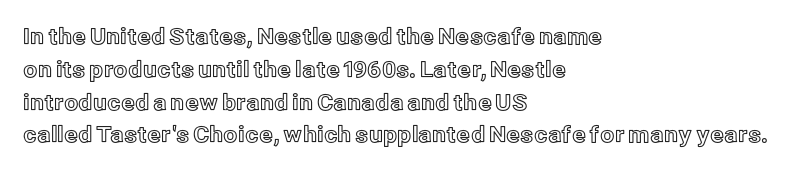
The image shows 22 px text type, upright; set left-aligned, normal line spacing (1.49x), normal letter spacing, not underlined.
